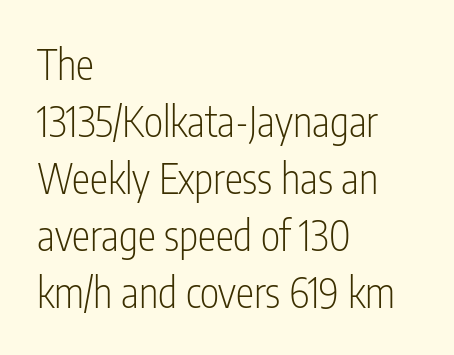
The image shows 41 px light, condensed sans-serif type, upright; set left-aligned, normal line spacing (1.39x), normal letter spacing, not underlined; low stroke contrast and a medium x-height.
